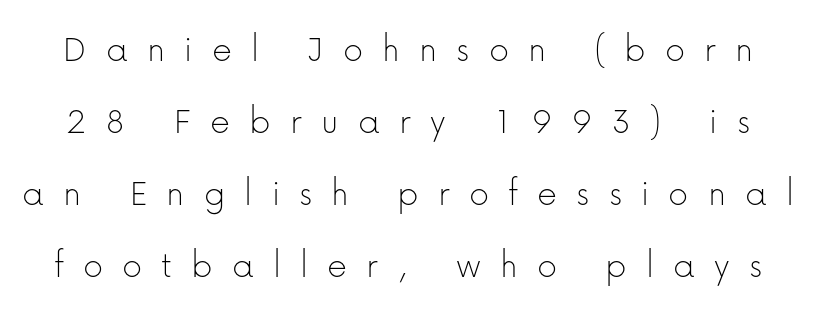
Q: Is the text bold? A: No.
Q: Is the text italic (slanted)? A: No, it is upright.
Q: Is the typeface a serif or a sans-serif typeface? A: Sans-serif.
Q: Is the text underlined? A: No.
Q: Is the spacing between letters normal or unusually wide? A: Unusually wide.
Q: Width (condensed, normal, or wide)? A: Normal.
Q: Stroke contrast? A: Low.
Q: x-height? A: Medium.
Q: Monospaced? A: No.
